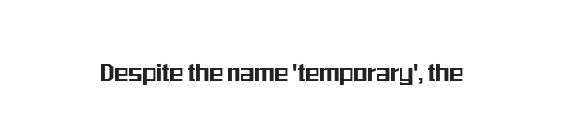
Typographically, this falls in the sans-serif category. It's the straight-up-and-down kind of type. The space beneath each line is pristine and unruled. The horizontal fit of the characters is conventional and even.
